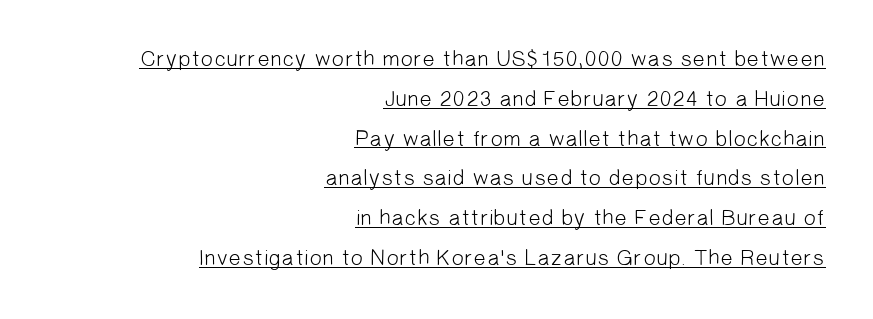
{"bold": "no", "underline": "yes", "align": "right", "line_spacing_ratio": 1.81, "letter_spacing": "normal", "letter_spacing_em": 0.0, "glyph_px": 22}
